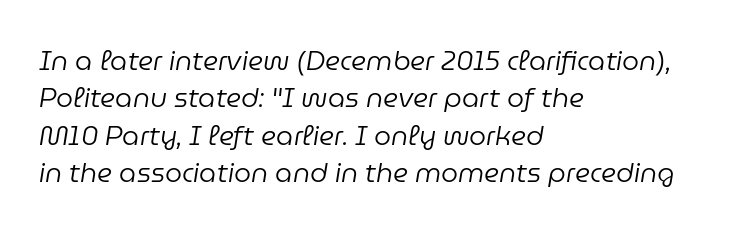
What's the leading like? Ordinary, nothing unusual. Reading down the block, your eye returns to a fixed left position each line. Tracking value appears to be zero — textbook default spacing. Stems and bowls with no extra thickness — not bold. Type without underlining.
